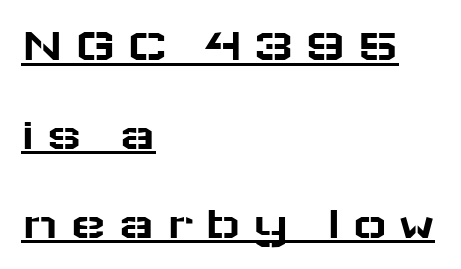
The image shows 48 px wide sans-serif type, upright; set left-aligned, line spacing 1.85x, unusually wide letter spacing (+0.23 em), underlined; low stroke contrast and a medium x-height.
